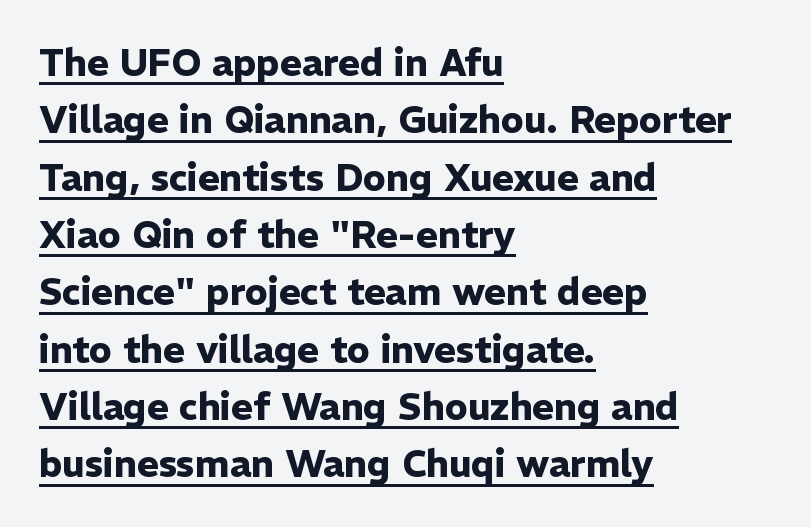
Q: Is the text bold? A: Yes.
Q: Is the text italic (slanted)? A: No, it is upright.
Q: Is the typeface a serif or a sans-serif typeface? A: Sans-serif.
Q: Is the text underlined? A: Yes.
Q: How is the paragraph aligned? A: Left-aligned.
Q: Is the spacing between letters normal or unusually wide? A: Normal.
Q: Is the spacing between lines tight, normal or loose? A: Normal.
Q: Width (condensed, normal, or wide)? A: Normal.
Q: Stroke contrast? A: Low.
Q: x-height? A: Medium.
Q: Monospaced? A: No.
